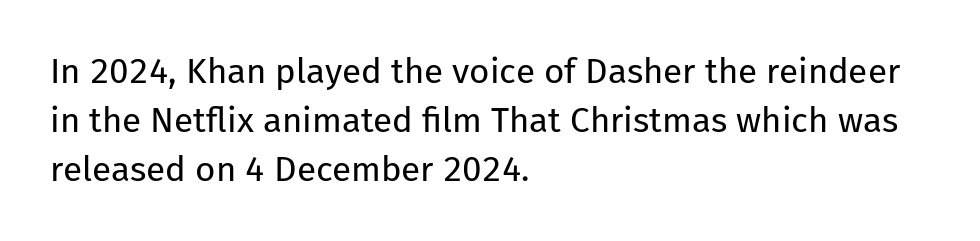
The text was rendered using a sans face with plain stroke endings. Words appear dense and cohesive because spacing is normal. This sample has the flowing, uneven cadence of proportional lettering. Every character sits straight up, as roman type does.
